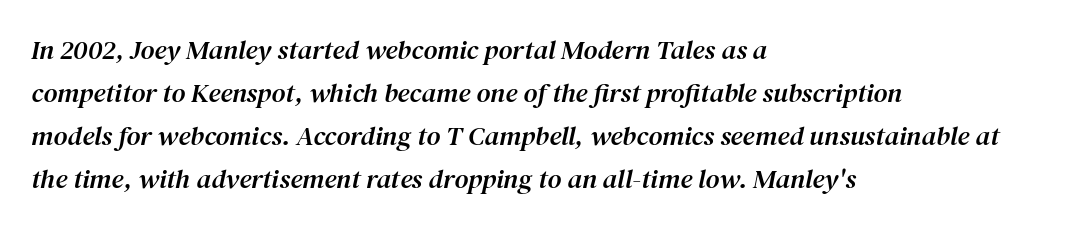
{"italic": "yes", "lean": "right", "slant_degrees": 12, "underline": "no", "align": "left", "line_spacing": "normal", "line_spacing_ratio": 1.59, "letter_spacing": "normal", "letter_spacing_em": 0.0, "glyph_px": 27}
